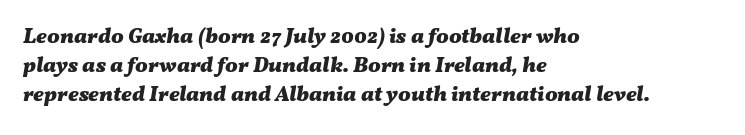
The image shows 21 px bold type, italic (leaning right); set left-aligned, normal line spacing (1.39x), normal letter spacing, not underlined.
